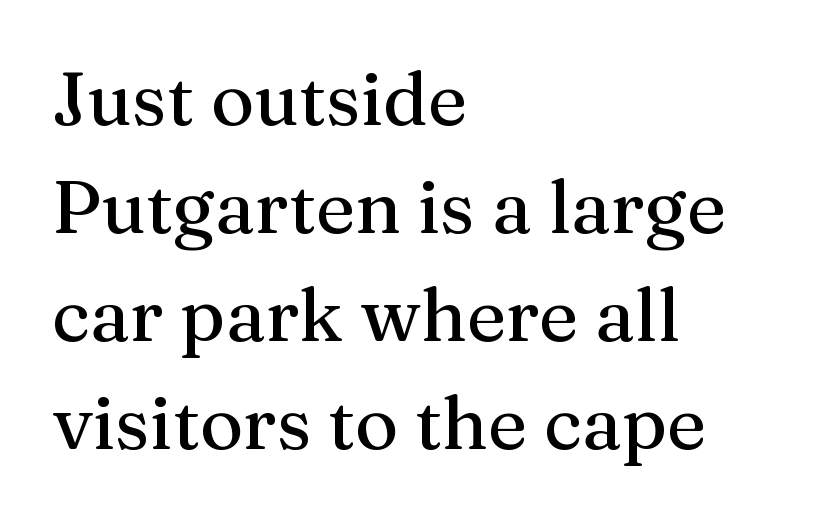
The image shows 74 px serif type, upright; set left-aligned, normal line spacing (1.46x), normal letter spacing, not underlined; medium stroke contrast and a medium x-height.
